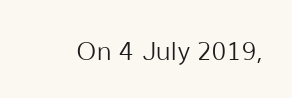
The image shows 25 px text type, upright; set normal letter spacing, not underlined.
